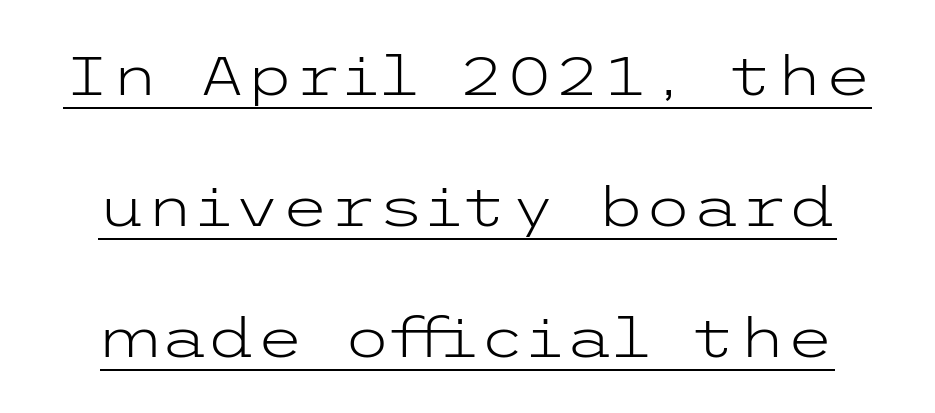
Q: Is the text bold? A: No.
Q: Is the text italic (slanted)? A: No, it is upright.
Q: Is the typeface a serif or a sans-serif typeface? A: Sans-serif.
Q: Is the text underlined? A: Yes.
Q: Is the spacing between letters normal or unusually wide? A: Normal.
Q: Is the spacing between lines tight, normal or loose? A: Loose.
Q: Width (condensed, normal, or wide)? A: Wide.
Q: Stroke contrast? A: Low.
Q: x-height? A: Medium.
